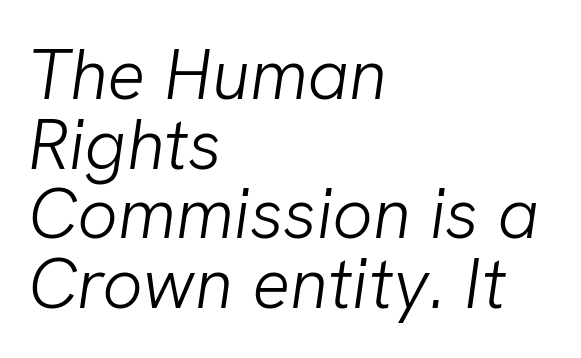
Rows of type sit shoulder to shoulder in the vertical direction. Honestly, there is no underline to notice here at all. The typesetting does not lean heavy: it is not bold. Nope, no serifs anywhere on these letters.
